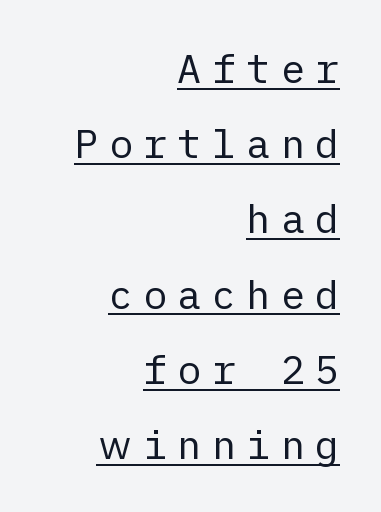
The image shows 40 px regular-weight sans-serif type, upright; set right-aligned, line spacing 1.88x, unusually wide letter spacing (+0.26 em), underlined; low stroke contrast and a medium x-height.
